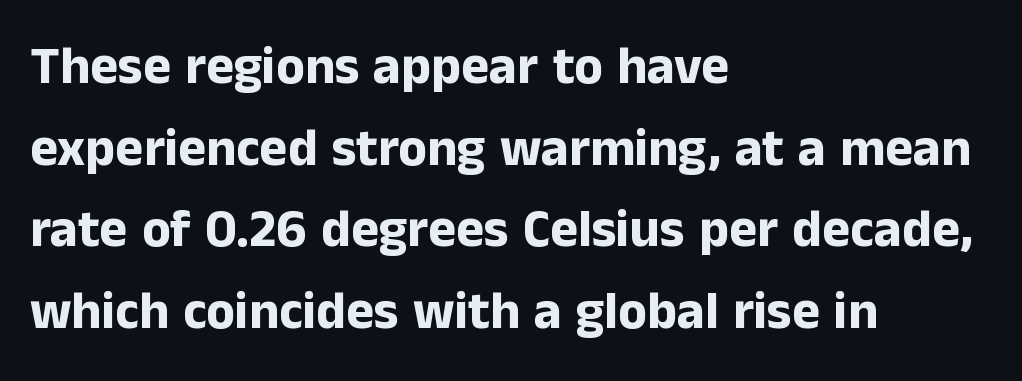
Q: Is the text bold? A: Yes.
Q: Is the text italic (slanted)? A: No, it is upright.
Q: Is the typeface a serif or a sans-serif typeface? A: Sans-serif.
Q: Is the text underlined? A: No.
Q: How is the paragraph aligned? A: Left-aligned.
Q: Is the spacing between letters normal or unusually wide? A: Normal.
Q: Is the spacing between lines tight, normal or loose? A: Normal.
Q: Width (condensed, normal, or wide)? A: Normal.
Q: Stroke contrast? A: Low.
Q: x-height? A: Medium.
Q: Monospaced? A: No.
